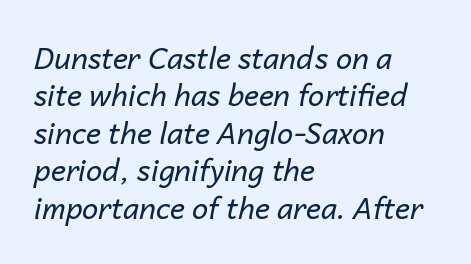
The image shows 29 px regular-weight type, italic (leaning right); set left-aligned, normal line spacing (1.29x), normal letter spacing, not underlined; low stroke contrast and a medium x-height.
